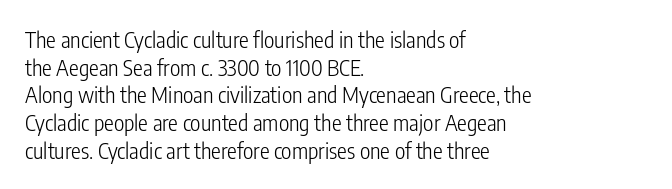
The image shows 22 px text type, upright; set left-aligned, normal line spacing (1.26x), normal letter spacing, not underlined.
